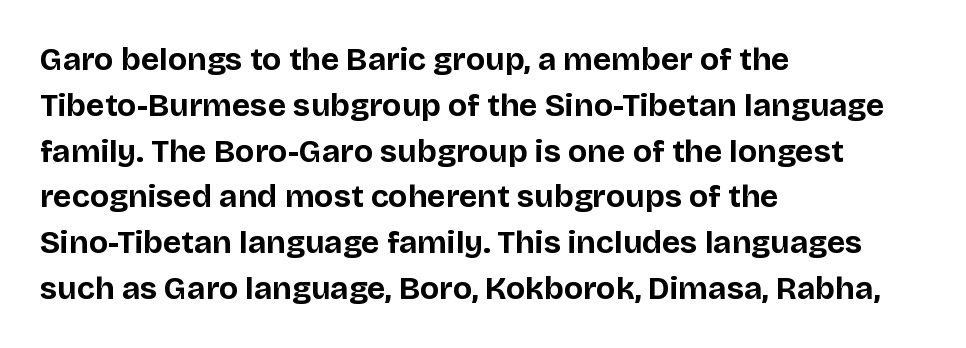
The image shows 32 px bold sans-serif type, upright; set left-aligned, normal line spacing (1.43x), normal letter spacing, not underlined; low stroke contrast and a large x-height.
